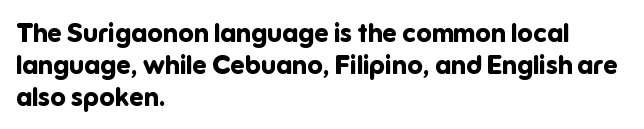
Q: Is the text bold? A: Yes.
Q: Is the text italic (slanted)? A: No, it is upright.
Q: Is the text underlined? A: No.
Q: How is the paragraph aligned? A: Left-aligned.
Q: Is the spacing between letters normal or unusually wide? A: Normal.
